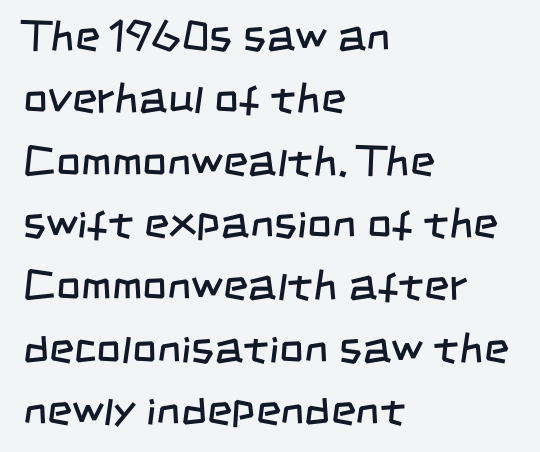
Q: Is the text bold? A: No.
Q: Is the typeface a serif or a sans-serif typeface? A: Sans-serif.
Q: Is the text underlined? A: No.
Q: How is the paragraph aligned? A: Left-aligned.
Q: Is the spacing between letters normal or unusually wide? A: Normal.
Q: Is the spacing between lines tight, normal or loose? A: Normal.
Q: Width (condensed, normal, or wide)? A: Condensed.
Q: Stroke contrast? A: Low.
Q: x-height? A: Large.
Q: Monospaced? A: No.
